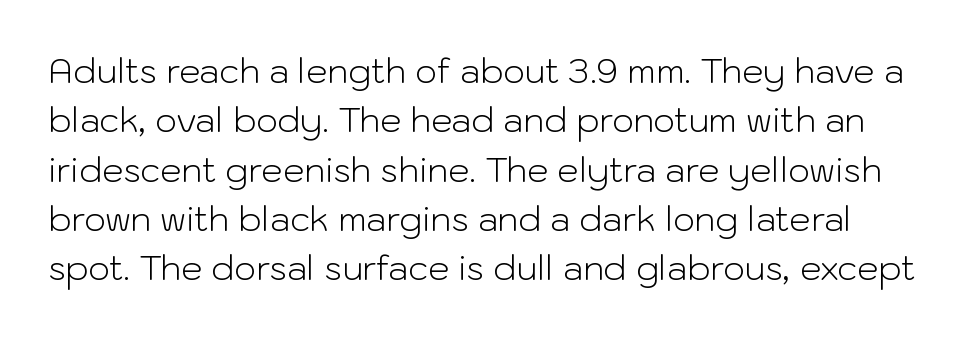
{"serif": "no", "italic": "no", "bold": "no", "weight": "light", "width": "normal", "stroke_contrast": "low", "x_height": "medium", "monospaced": "no", "underline": "no", "line_spacing": "normal", "line_spacing_ratio": 1.45, "letter_spacing": "normal", "letter_spacing_em": 0.0, "glyph_px": 34}
